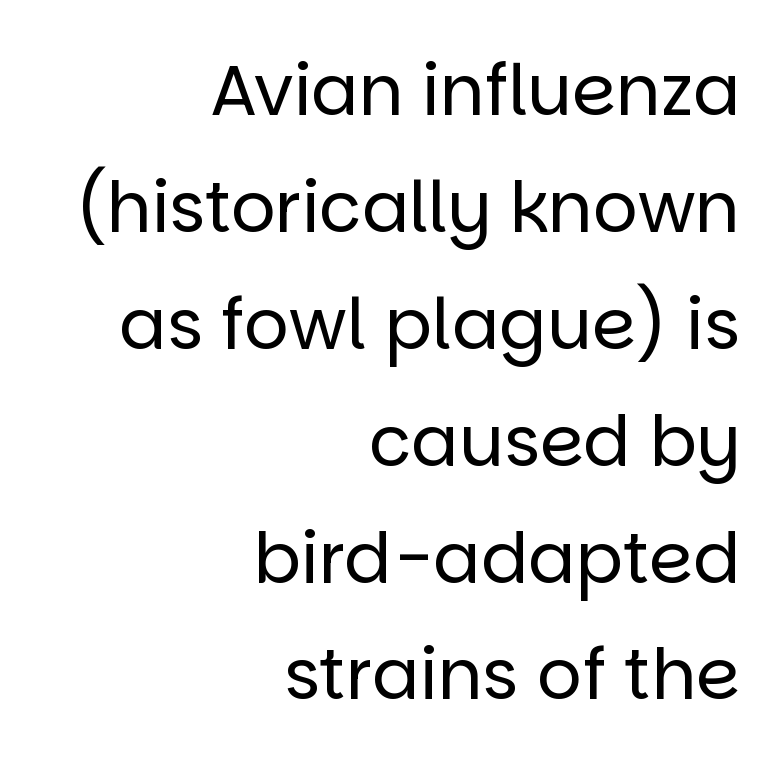
The image shows 70 px regular-weight sans-serif type, upright; set right-aligned, normal line spacing (1.67x), normal letter spacing, not underlined; low stroke contrast and a large x-height.
